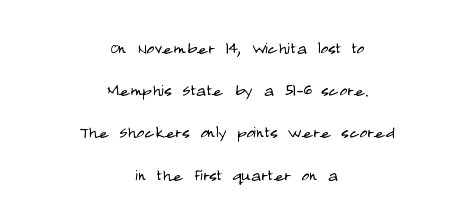
Anything drawn beneath the words? Only blank space. Typeset on center — no edge is straight. What's the leading like? Stretched, with rows far apart. Inter-character spacing is left at the font's built-in metrics.
